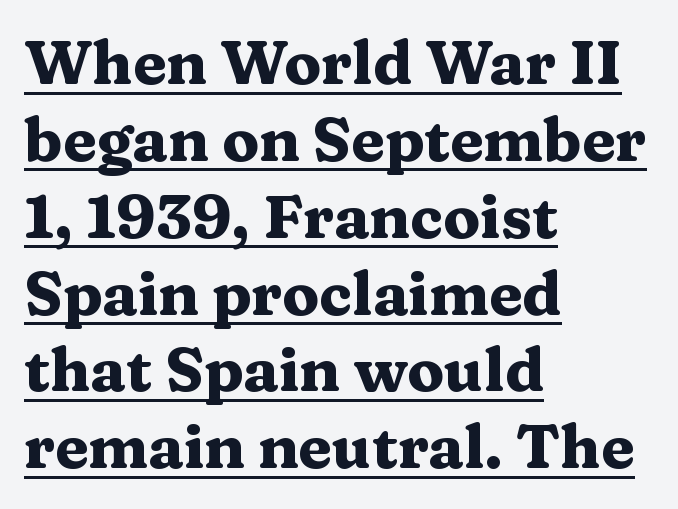
The image shows 61 px heavy, wide serif type, upright; set left-aligned, normal line spacing (1.26x), normal letter spacing, underlined; medium stroke contrast and a medium x-height.
